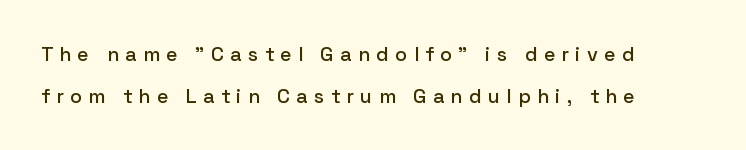
{"italic": "no", "underline": "no", "align": "left", "line_spacing": "loose", "line_spacing_ratio": 2.08, "letter_spacing": "wide", "letter_spacing_em": 0.31, "glyph_px": 20}
